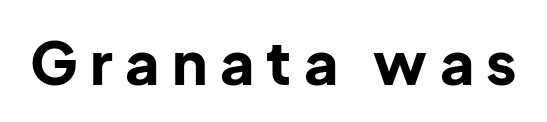
Spacing verdict: proportional, widths tailored to each character. Font category for this specimen: sans-serif. Posture: straight, roman, zero tilt. You could only call the tracking loose — the letters float apart.
